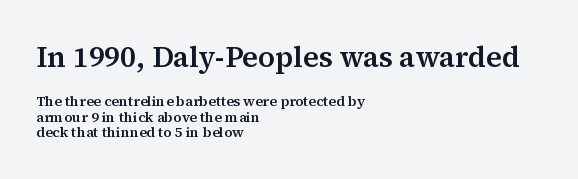
{"serif": "yes", "italic": "no", "width": "normal", "stroke_contrast": "medium", "x_height": "medium", "monospaced": "no", "underline": "no", "align": "left", "line_spacing": "tight", "line_spacing_ratio": 1.11, "letter_spacing": "normal", "letter_spacing_em": 0.0, "larger_block": "first", "size_ratio": 2.07, "glyph_px": 29}
